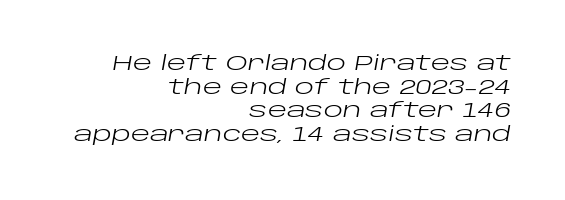
{"italic": "yes", "lean": "right", "slant_degrees": 10, "bold": "no", "underline": "no", "align": "right", "line_spacing_ratio": 1.18, "letter_spacing": "normal", "letter_spacing_em": 0.0, "glyph_px": 20}
